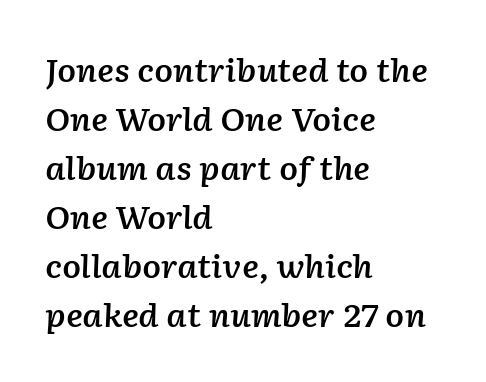
Q: Is the text bold? A: Semi-bold.
Q: Is the text italic (slanted)? A: Yes, it leans right by about 2 degrees.
Q: Is the text underlined? A: No.
Q: How is the paragraph aligned? A: Left-aligned.
Q: Is the spacing between letters normal or unusually wide? A: Normal.
Q: Is the spacing between lines tight, normal or loose? A: Normal.
Q: Width (condensed, normal, or wide)? A: Normal.
Q: Stroke contrast? A: Low.
Q: x-height? A: Medium.
Q: Monospaced? A: No.
